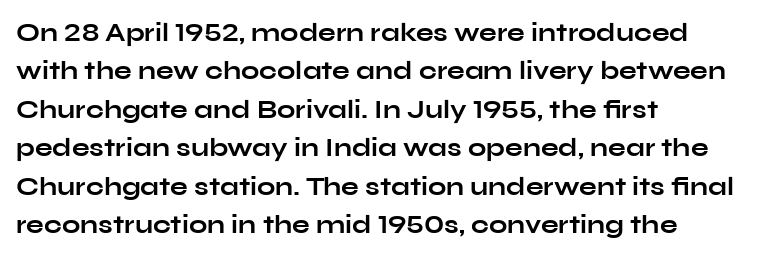
The image shows 26 px bold type, upright; set left-aligned, normal line spacing (1.48x), normal letter spacing, not underlined.
